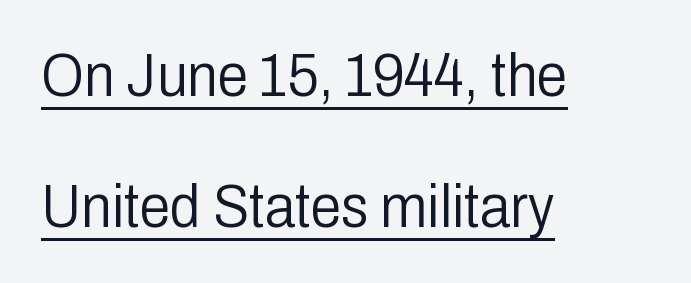
The image shows 62 px light, condensed sans-serif type, upright; set left-aligned, loose line spacing (2.12x), normal letter spacing, underlined; low stroke contrast and a medium x-height.
